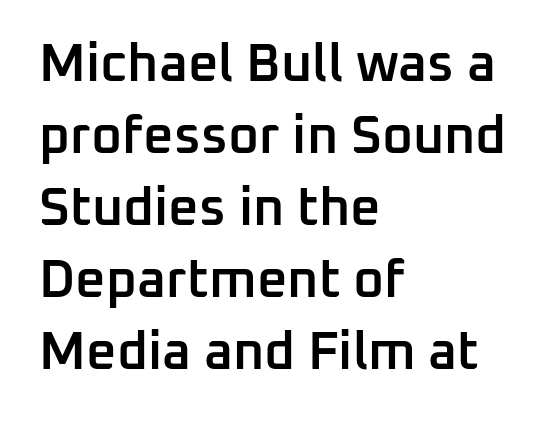
The image shows 53 px semibold sans-serif type, upright; set left-aligned, normal line spacing (1.36x), normal letter spacing, not underlined; low stroke contrast and a medium x-height.
